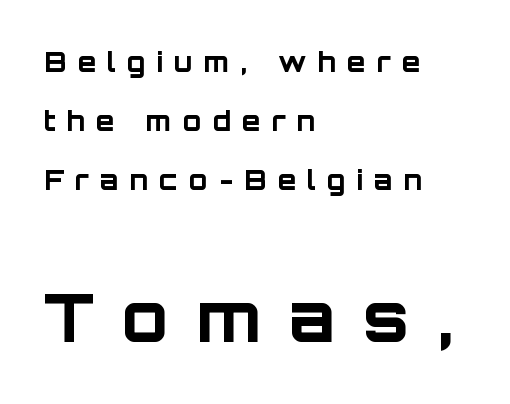
{"serif": "no", "italic": "no", "bold": "yes", "weight": "bold", "width": "normal", "stroke_contrast": "low", "x_height": "large", "monospaced": "no", "underline": "no", "align": "left", "line_spacing": "loose", "line_spacing_ratio": 2.18, "letter_spacing": "wide", "letter_spacing_em": 0.41, "larger_block": "second", "size_ratio": 2.48, "glyph_px": 67}
